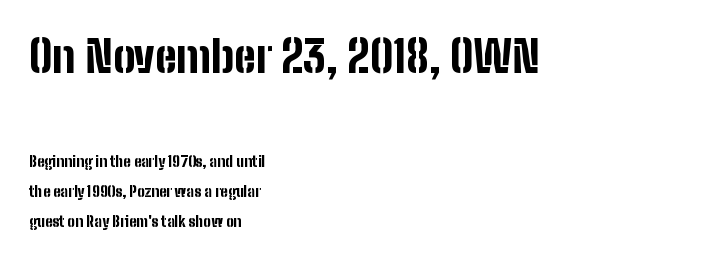
{"serif": "no", "italic": "no", "bold": "yes", "weight": "bold", "width": "condensed", "stroke_contrast": "low", "x_height": "medium", "monospaced": "no", "underline": "no", "align": "left", "line_spacing": "loose", "line_spacing_ratio": 2.0, "letter_spacing": "normal", "letter_spacing_em": 0.0, "larger_block": "first", "size_ratio": 2.93, "glyph_px": 44}
